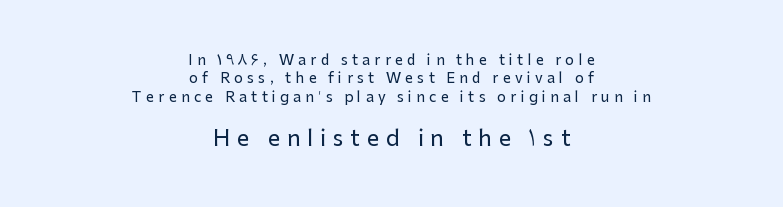
This sample uses an upright cut, with every glyph sitting square on the baseline. Rows of type keep a routine distance in the vertical direction. Observe the wide spacing: letters keep a clear distance from each other. The passage is arranged like a title page — every line centered. Visually, the bottom section dominates because its glyphs are scaled up. Type without underlining.
